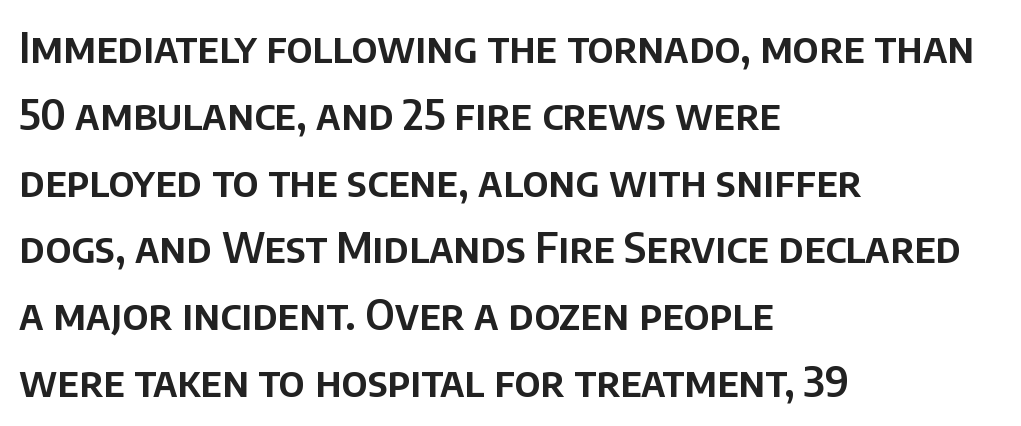
Nope, no serifs anywhere on these letters. Type without underlining. This sample has the flowing, uneven cadence of proportional lettering. Tall strokes in this sample are plumb rather than angled.
